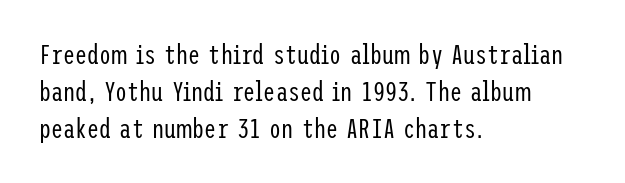
Q: Is the text bold? A: No.
Q: Is the text italic (slanted)? A: No, it is upright.
Q: Is the text underlined? A: No.
Q: How is the paragraph aligned? A: Left-aligned.
Q: Is the spacing between letters normal or unusually wide? A: Normal.
Q: Is the spacing between lines tight, normal or loose? A: Normal.
